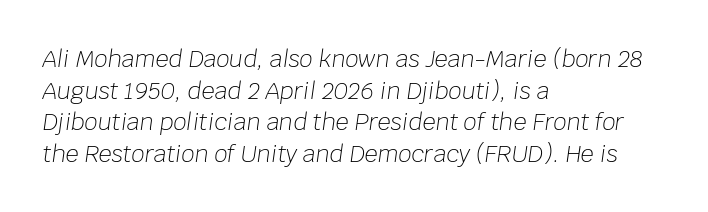
Standard letterfit; no display-style spreading of the glyphs. Is the type heavy? It reads as light-to-regular instead. The compositor pushed each line to the left boundary. Notice how the stems are inclined rather than vertical — that's the hallmark of italics. Anything drawn beneath the words? Only blank space. The leading is moderate, giving the passage an even texture.
